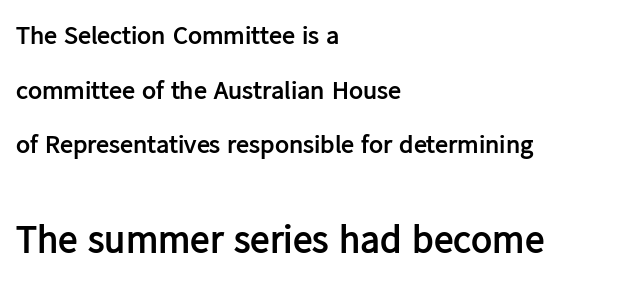
Q: Is the text bold? A: Yes.
Q: Is the text italic (slanted)? A: No, it is upright.
Q: Is the typeface a serif or a sans-serif typeface? A: Sans-serif.
Q: Is the text underlined? A: No.
Q: How is the paragraph aligned? A: Left-aligned.
Q: Is the spacing between letters normal or unusually wide? A: Normal.
Q: Is the spacing between lines tight, normal or loose? A: Loose.
Q: Which block of text is set in a larger size, the first (top) or the second (bottom)? A: The second (bottom) one.
Q: Width (condensed, normal, or wide)? A: Normal.
Q: Stroke contrast? A: Low.
Q: x-height? A: Medium.
Q: Monospaced? A: No.
